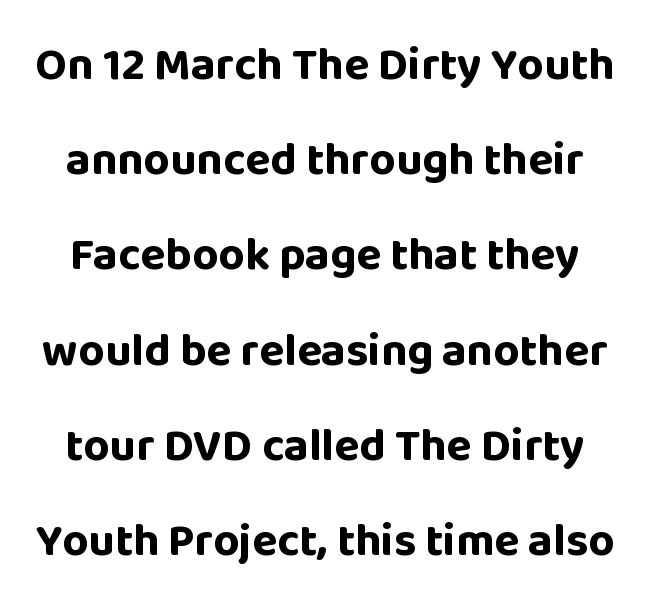
Leading is clearly above the norm, producing a sparse column. Each letter keeps its own natural width here, so spacing adapts to shape. Inter-character spacing is left at the font's built-in metrics. Underline: absent. What weight is shown? A full bold with thick strokes.
